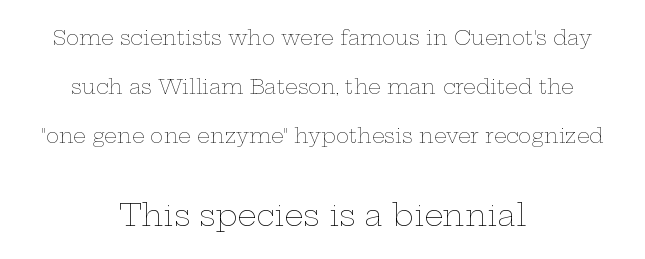
{"italic": "no", "bold": "no", "weight": "thin", "width": "wide", "stroke_contrast": "low", "x_height": "medium", "monospaced": "no", "underline": "no", "align": "center", "line_spacing": "loose", "line_spacing_ratio": 2.45, "letter_spacing": "normal", "letter_spacing_em": 0.0, "larger_block": "second", "size_ratio": 1.5, "glyph_px": 30}
